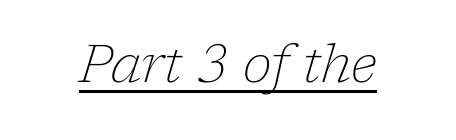
The image shows 53 px thin serif type, italic (leaning right); set normal letter spacing, underlined; low stroke contrast and a medium x-height.
